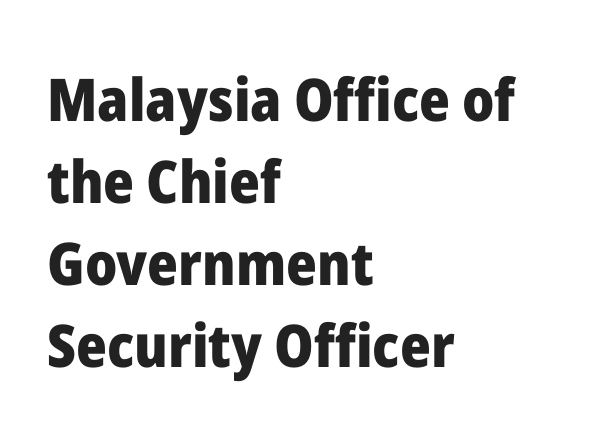
Rows of type keep a routine distance in the vertical direction. These lines stack with their left ends in a neat column. These lines keep a tight, regular rhythm from letter to letter. Stroke thickness is high; the sample reads as a true bold. The characters display no serif detailing; their extremities are plain.
